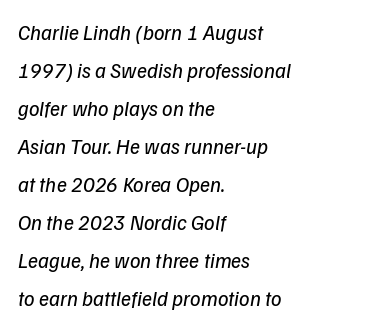
This sample uses plain, unmodified letter spacing. Letters have the restrained weight of plain body copy at most. The lines are quadded left. The specimen omits any rule beneath the text block's lines.
